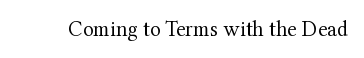
{"italic": "no", "bold": "no", "underline": "no", "letter_spacing": "normal", "letter_spacing_em": 0.0, "glyph_px": 22}
